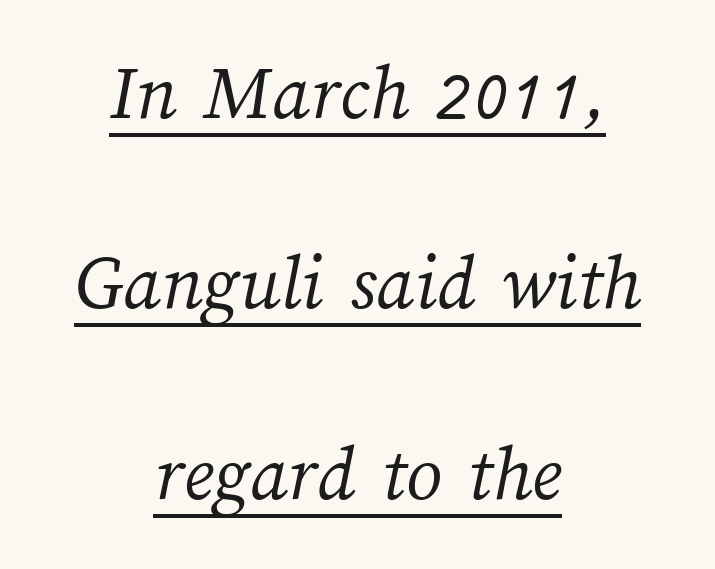
The rendering uses a large line-height, opening up the rows. Does extra space separate the letters? No, they use regular spacing. The font is comparable to plain body text, perhaps lighter. Proportional: the letters do not fall into vertical columns. The passage is arranged like a title page — every line centered.
